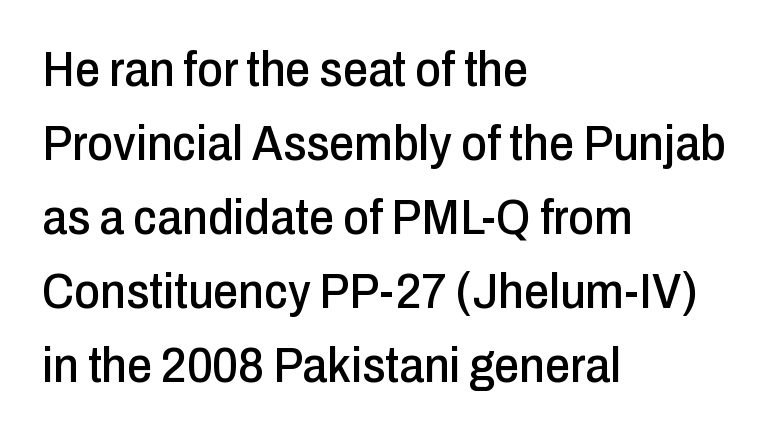
The image shows 50 px condensed sans-serif type, upright; set left-aligned, normal line spacing (1.48x), normal letter spacing, not underlined; low stroke contrast and a medium x-height.
